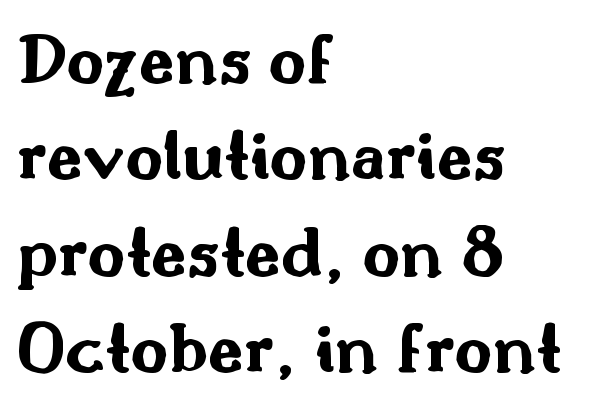
{"serif": "no", "italic": "no", "bold": "yes", "weight": "bold", "width": "wide", "stroke_contrast": "medium", "x_height": "small", "monospaced": "no", "underline": "no", "align": "left", "line_spacing": "normal", "line_spacing_ratio": 1.32, "letter_spacing": "normal", "letter_spacing_em": 0.0, "glyph_px": 73}
